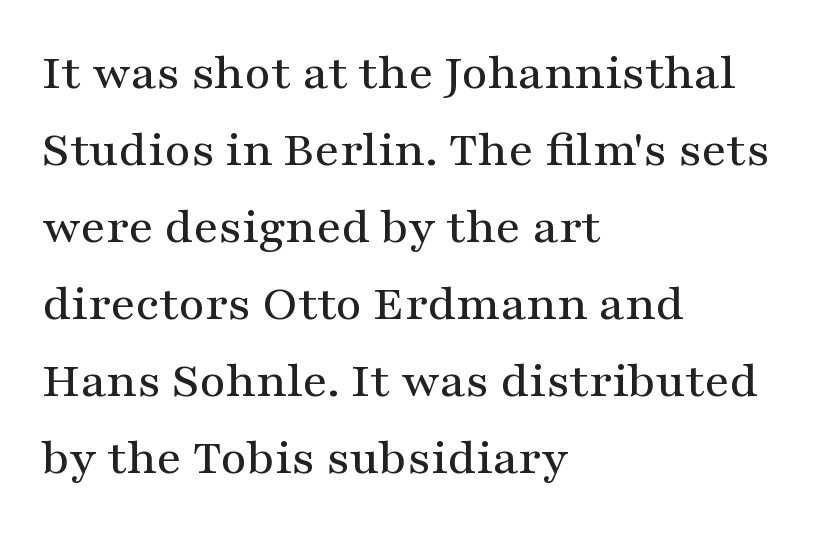
{"serif": "yes", "italic": "no", "width": "wide", "stroke_contrast": "medium", "x_height": "medium", "monospaced": "no", "underline": "no", "align": "left", "line_spacing": "normal", "line_spacing_ratio": 1.51, "letter_spacing": "normal", "letter_spacing_em": 0.0, "glyph_px": 51}
